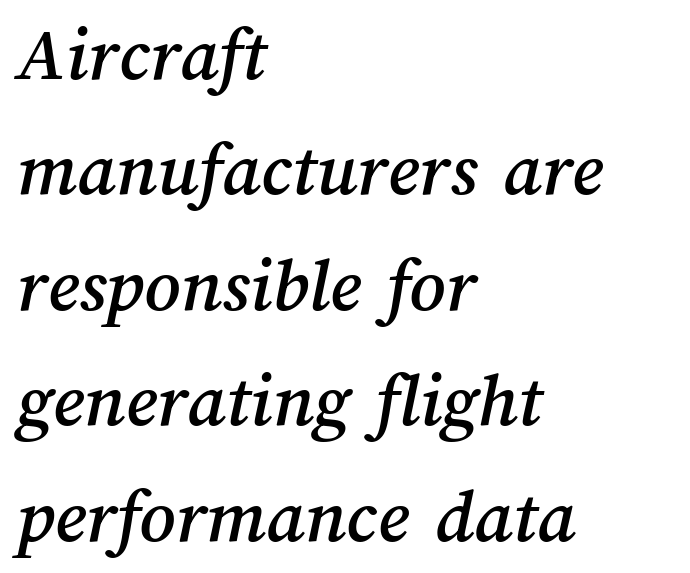
{"width": "normal", "stroke_contrast": "medium", "x_height": "medium", "monospaced": "no", "underline": "no", "align": "left", "line_spacing": "normal", "line_spacing_ratio": 1.48, "letter_spacing": "normal", "letter_spacing_em": 0.0, "glyph_px": 78}
